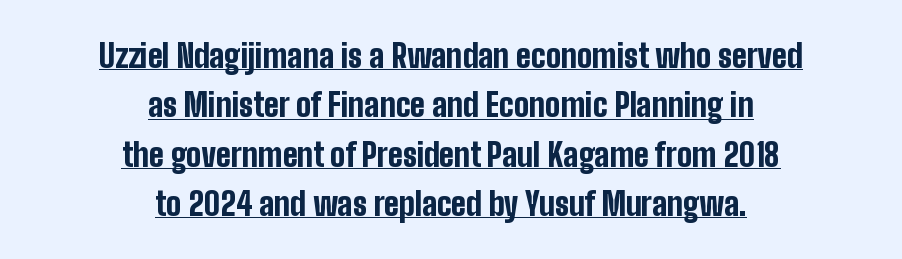
Do the characters align in a grid? No, the font is proportional. Does the copy run flush right? No — it is centered line by line. Type style note: lacks serifs. Has an underline been added? It has. Is the letter spacing exaggerated? No — it looks like the ordinary default. This is the regular roman posture of the typeface.
